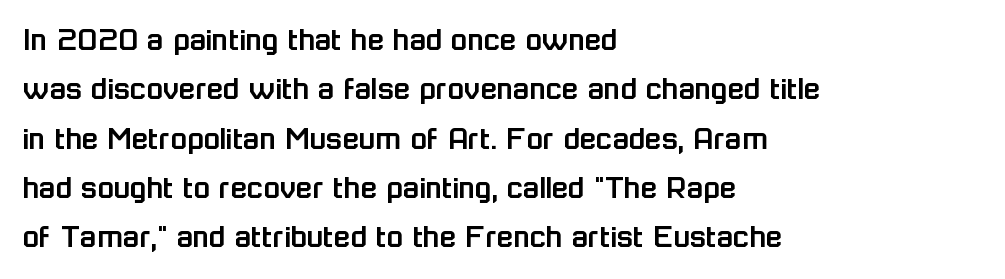
The image shows 34 px sans-serif type, upright; set left-aligned, normal line spacing (1.45x), normal letter spacing, not underlined; low stroke contrast and a medium x-height.
